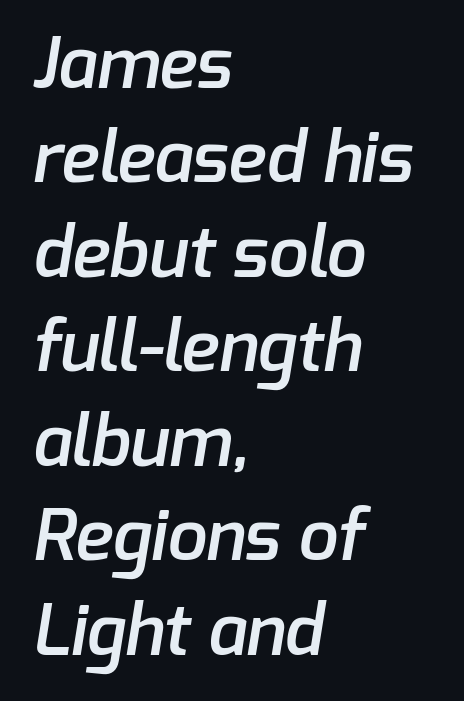
The face used here is proportionally spaced, like ordinary book or web type. No feet cap the strokes, marking this as sans-serif type. Bare-footed words on every line. Words appear dense and cohesive because spacing is normal. Where is the straight margin? On the left. The vertical gap from one line to the next is medium.
